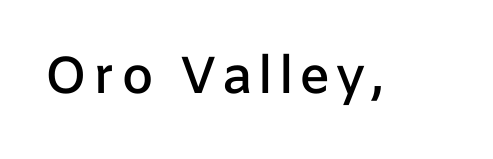
The image shows 52 px semibold sans-serif type, upright; set not underlined; low stroke contrast and a medium x-height.
